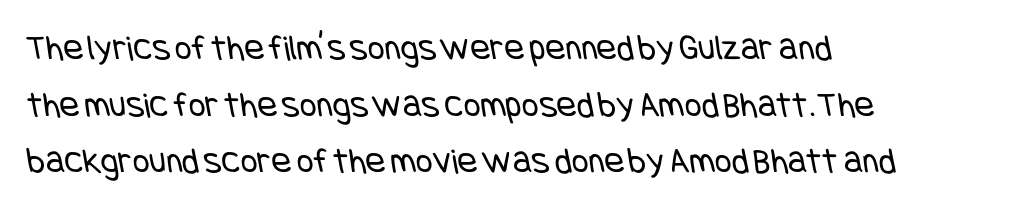
The image shows 37 px regular-weight, condensed sans-serif type; set left-aligned, normal line spacing (1.53x), normal letter spacing, not underlined; low stroke contrast and a large x-height.
